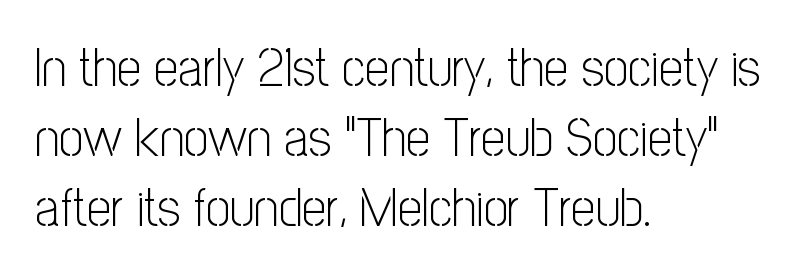
You could not count columns in this text — the font is proportionally spaced. No italicization has been applied; the sample stays upright. Each word holds together tightly as a unit, with standard inter-letter gaps. This rendering employs a face without finishing strokes, i.e., a sans-serif. The font sits on the lighter half of the weight spectrum, regular included. This block has exactly the height ordinary leading produces.
